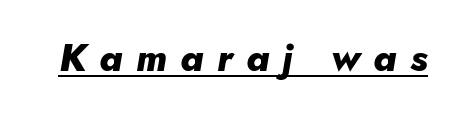
{"italic": "yes", "lean": "right", "slant_degrees": 5, "bold": "yes", "weight": "heavy", "width": "normal", "stroke_contrast": "low", "x_height": "small", "monospaced": "no", "underline": "yes", "letter_spacing": "wide", "letter_spacing_em": 0.35, "glyph_px": 38}
